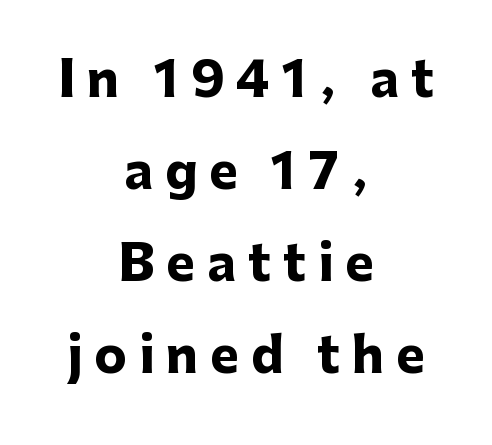
Q: Is the text bold? A: Yes.
Q: Is the text italic (slanted)? A: No, it is upright.
Q: Is the typeface a serif or a sans-serif typeface? A: Sans-serif.
Q: Is the text underlined? A: No.
Q: How is the paragraph aligned? A: Centered.
Q: Is the spacing between letters normal or unusually wide? A: Unusually wide.
Q: Width (condensed, normal, or wide)? A: Normal.
Q: Stroke contrast? A: Low.
Q: x-height? A: Medium.
Q: Monospaced? A: No.
